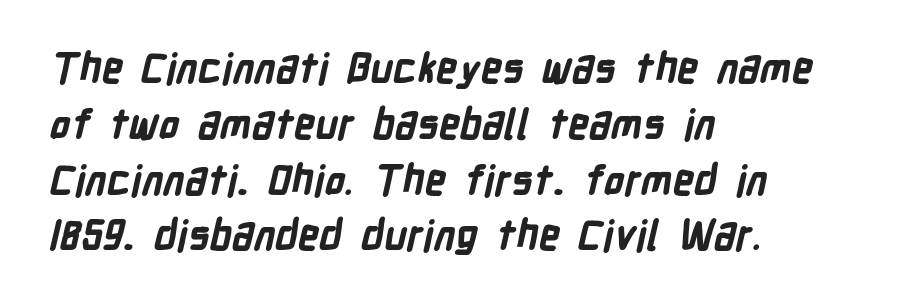
Q: Is the text bold? A: Yes.
Q: Is the typeface a serif or a sans-serif typeface? A: Sans-serif.
Q: Is the text underlined? A: No.
Q: How is the paragraph aligned? A: Left-aligned.
Q: Is the spacing between letters normal or unusually wide? A: Normal.
Q: Is the spacing between lines tight, normal or loose? A: Normal.
Q: Width (condensed, normal, or wide)? A: Condensed.
Q: Stroke contrast? A: Low.
Q: x-height? A: Medium.
Q: Monospaced? A: No.
